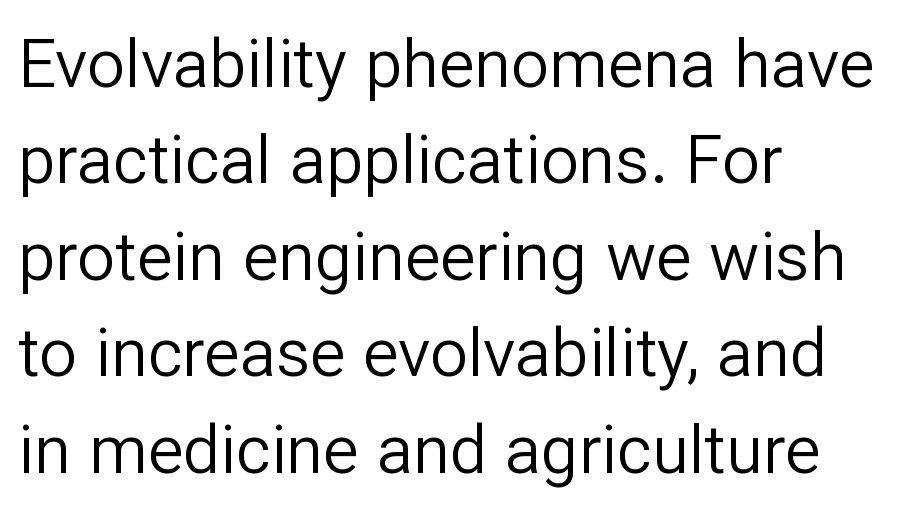
The image shows 67 px regular-weight sans-serif type, upright; set left-aligned, normal line spacing (1.44x), normal letter spacing, not underlined; low stroke contrast and a medium x-height.
